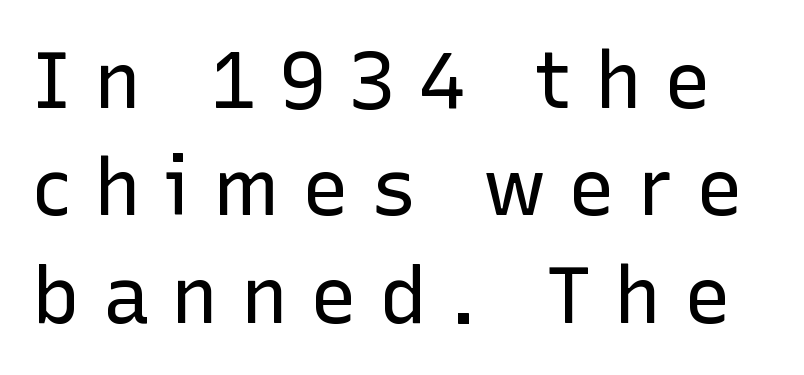
Quick note: not italic, upright. Letter spacing: wide. This reads as an unemphasized weight, regular at the heaviest. What's the leading like? Ordinary, nothing unusual.
